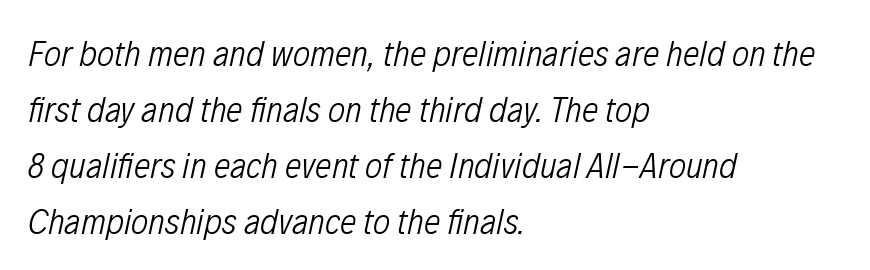
The image shows 37 px light, condensed type, italic (leaning right); set left-aligned, normal line spacing (1.51x), normal letter spacing, not underlined; low stroke contrast and a medium x-height.
